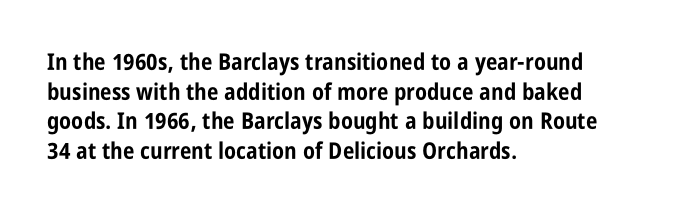
{"italic": "no", "bold": "yes", "underline": "no", "align": "left", "line_spacing": "normal", "line_spacing_ratio": 1.29, "letter_spacing": "normal", "letter_spacing_em": 0.0, "glyph_px": 23}
